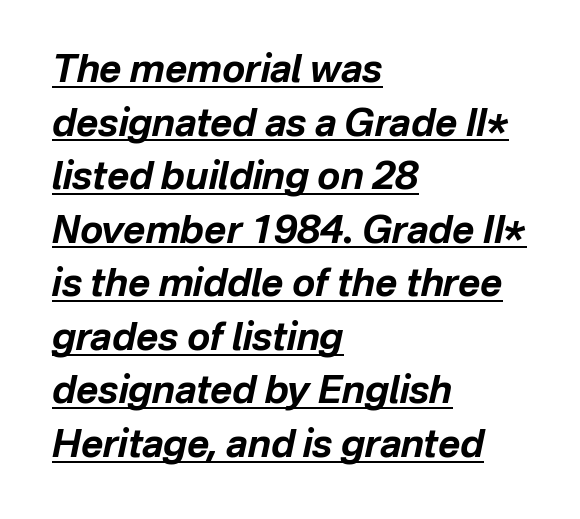
Q: Is the text bold? A: Yes.
Q: Is the text italic (slanted)? A: Yes, it leans right by about 12 degrees.
Q: Is the text underlined? A: Yes.
Q: How is the paragraph aligned? A: Left-aligned.
Q: Is the spacing between letters normal or unusually wide? A: Normal.
Q: Is the spacing between lines tight, normal or loose? A: Normal.
Q: Width (condensed, normal, or wide)? A: Normal.
Q: Stroke contrast? A: Low.
Q: x-height? A: Medium.
Q: Monospaced? A: No.
